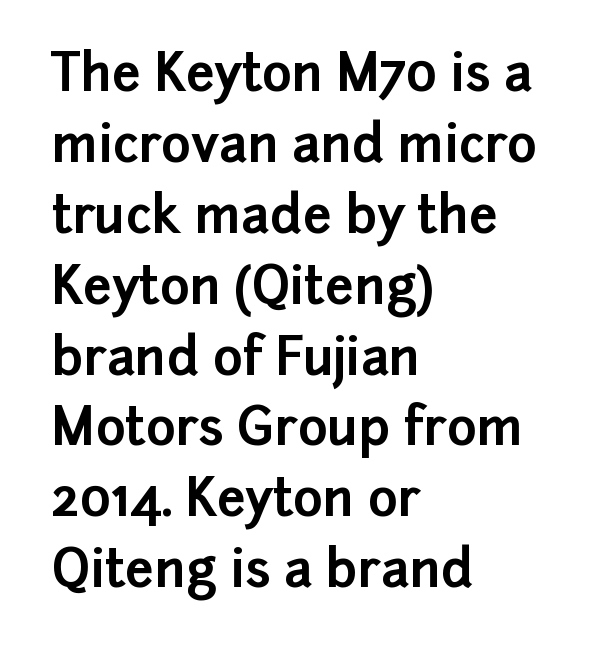
Q: Is the text bold? A: Yes.
Q: Is the text italic (slanted)? A: No, it is upright.
Q: Is the typeface a serif or a sans-serif typeface? A: Sans-serif.
Q: Is the text underlined? A: No.
Q: How is the paragraph aligned? A: Left-aligned.
Q: Is the spacing between letters normal or unusually wide? A: Normal.
Q: Is the spacing between lines tight, normal or loose? A: Normal.
Q: Width (condensed, normal, or wide)? A: Normal.
Q: Stroke contrast? A: Low.
Q: x-height? A: Medium.
Q: Monospaced? A: No.
